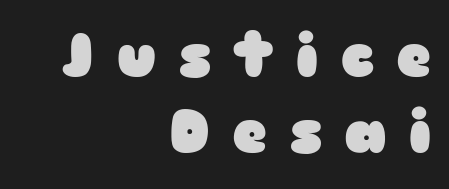
The rendering uses a bold face; every stroke is thick and dark. Does extra space separate the letters? Yes, quite a lot of it. Think of a printed novel: that variable character pitch is what you see here. Right-aligned paragraph, ragged on the left. The passage shown is not underscored anywhere. These lines sit exactly where default settings would place them.
